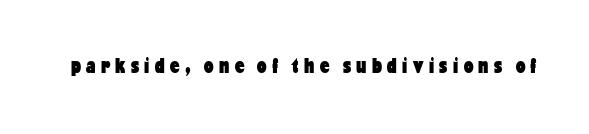
The image shows 21 px bold type, upright; set unusually wide letter spacing (+0.26 em), not underlined.
